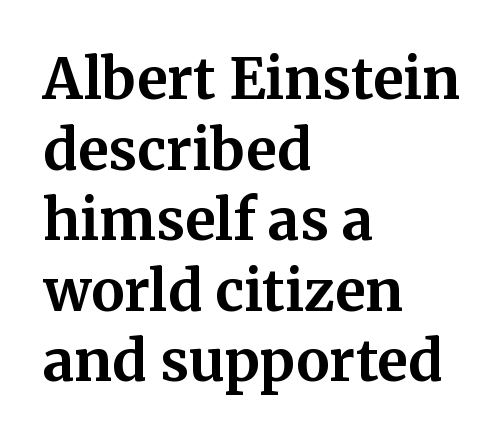
The image shows 56 px bold serif type, upright; set left-aligned, normal line spacing (1.26x), normal letter spacing, not underlined; medium stroke contrast and a medium x-height.
